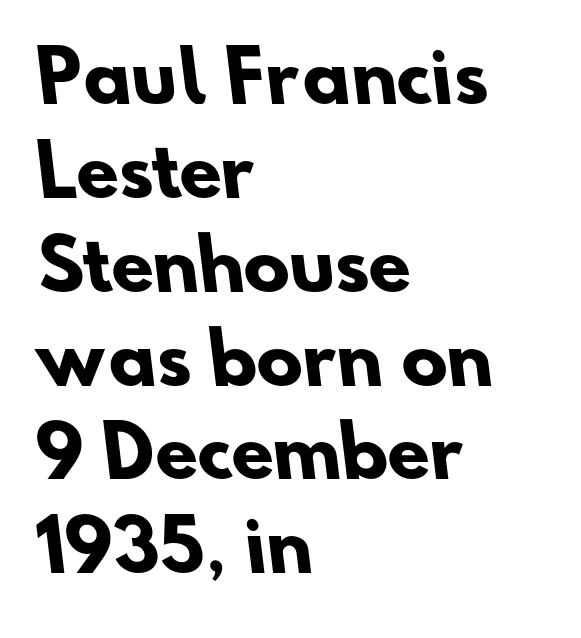
{"serif": "no", "bold": "yes", "weight": "heavy", "width": "normal", "stroke_contrast": "low", "x_height": "small", "monospaced": "no", "underline": "no", "align": "left", "line_spacing": "normal", "line_spacing_ratio": 1.36, "letter_spacing": "normal", "letter_spacing_em": 0.0, "glyph_px": 69}
